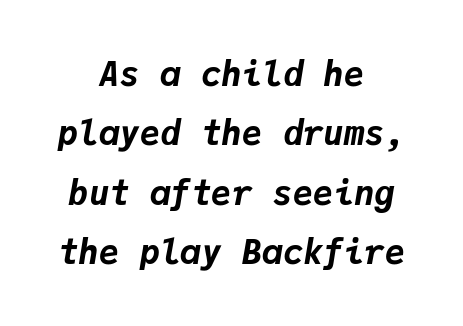
The text carries the slant typical of an italic or oblique font. These lines stack symmetrically, like a column narrowing and widening about its center. The foot of each line stays bare and open. These lines are rendered in a fixed-pitch font.
